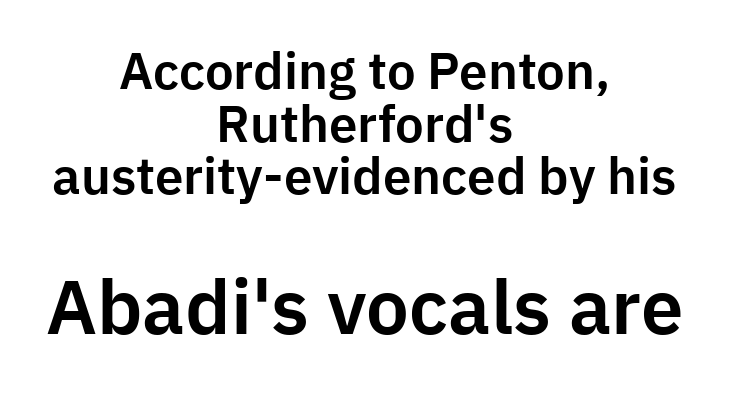
Characters follow at the spacing the type designer built in. Do the characters align in a grid? No, the font is proportional. The face used here is a sans, in the tradition of grotesques and geometrics. Honestly, the rows look squashed on top of each other.
